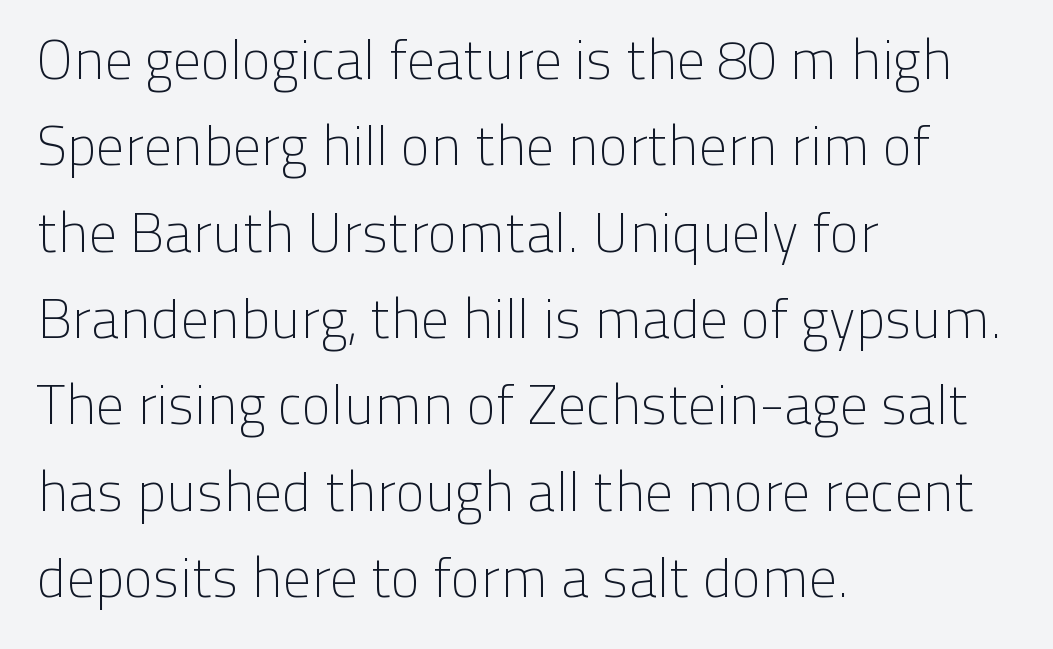
{"serif": "no", "italic": "no", "bold": "no", "weight": "light", "width": "normal", "stroke_contrast": "low", "x_height": "medium", "monospaced": "no", "underline": "no", "align": "left", "line_spacing": "normal", "line_spacing_ratio": 1.57, "letter_spacing": "normal", "letter_spacing_em": 0.0, "glyph_px": 55}
